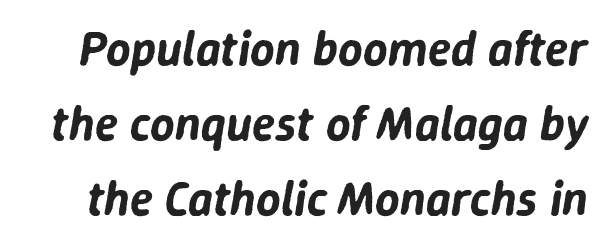
In terms of leading, this rendering sits right in the middle. Designer's note — italics engaged. Each row of text sits above clean, open space. The rendering uses natural spacing where letterforms have individual widths. Spacing between characters is what you'd get straight out of the box.
